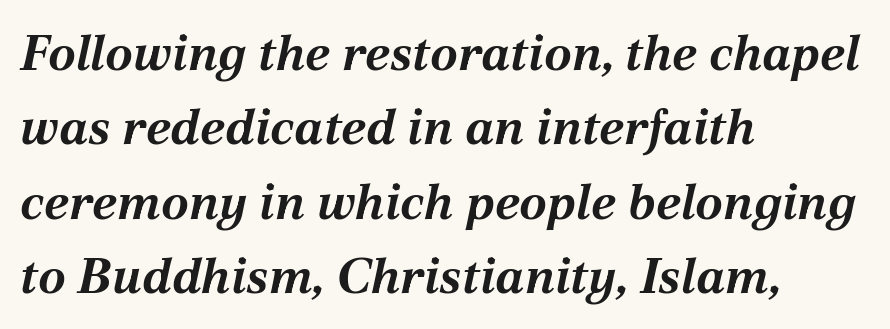
The image shows 50 px bold type, italic (leaning right); set left-aligned, normal line spacing (1.49x), normal letter spacing, not underlined; medium stroke contrast and a medium x-height.
